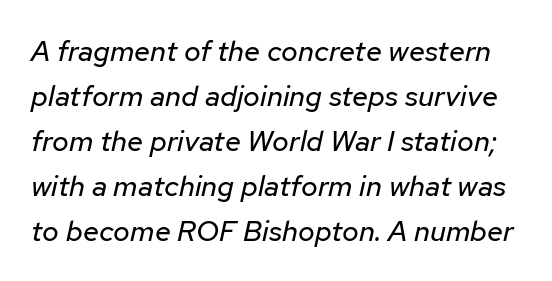
Q: Is the text bold? A: No.
Q: Is the text italic (slanted)? A: Yes, it leans right by about 12 degrees.
Q: Is the text underlined? A: No.
Q: Is the spacing between letters normal or unusually wide? A: Normal.
Q: Is the spacing between lines tight, normal or loose? A: Normal.
Q: Width (condensed, normal, or wide)? A: Normal.
Q: Stroke contrast? A: Low.
Q: x-height? A: Medium.
Q: Monospaced? A: No.
